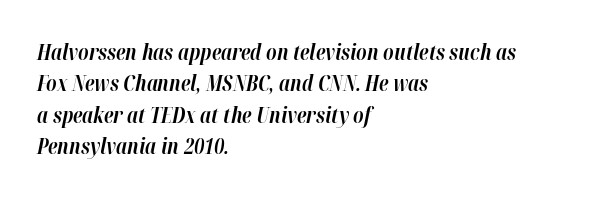
Q: Is the text bold? A: Yes.
Q: Is the text italic (slanted)? A: Yes, it leans right by about 12 degrees.
Q: Is the text underlined? A: No.
Q: How is the paragraph aligned? A: Left-aligned.
Q: Is the spacing between letters normal or unusually wide? A: Normal.
Q: Is the spacing between lines tight, normal or loose? A: Normal.
